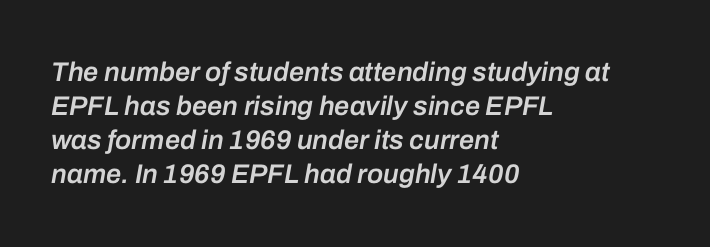
Q: Is the text bold? A: Semi-bold.
Q: Is the text italic (slanted)? A: Yes, it leans right by about 10 degrees.
Q: Is the text underlined? A: No.
Q: How is the paragraph aligned? A: Left-aligned.
Q: Is the spacing between letters normal or unusually wide? A: Normal.
Q: Is the spacing between lines tight, normal or loose? A: Normal.
